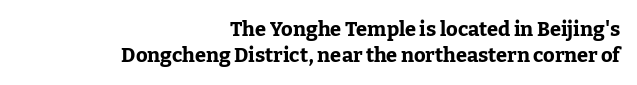
The image shows 20 px bold type, upright; set right-aligned, normal line spacing (1.3x), normal letter spacing, not underlined.
